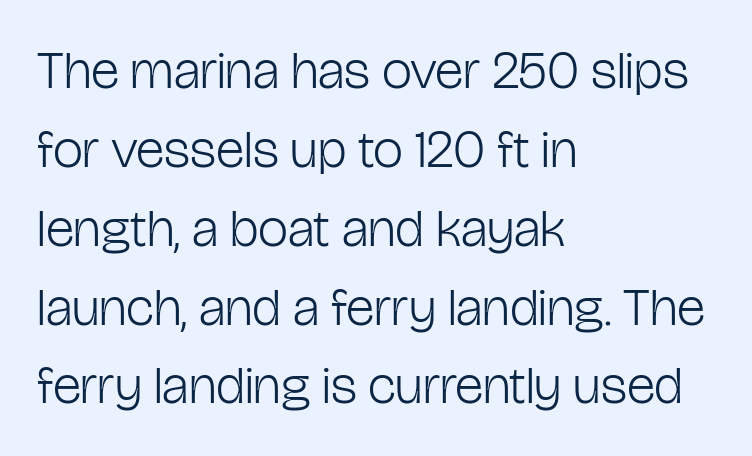
{"serif": "no", "italic": "no", "bold": "no", "weight": "light", "width": "condensed", "stroke_contrast": "low", "x_height": "medium", "monospaced": "no", "underline": "no", "align": "left", "line_spacing": "normal", "line_spacing_ratio": 1.46, "letter_spacing": "normal", "letter_spacing_em": 0.0, "glyph_px": 54}
